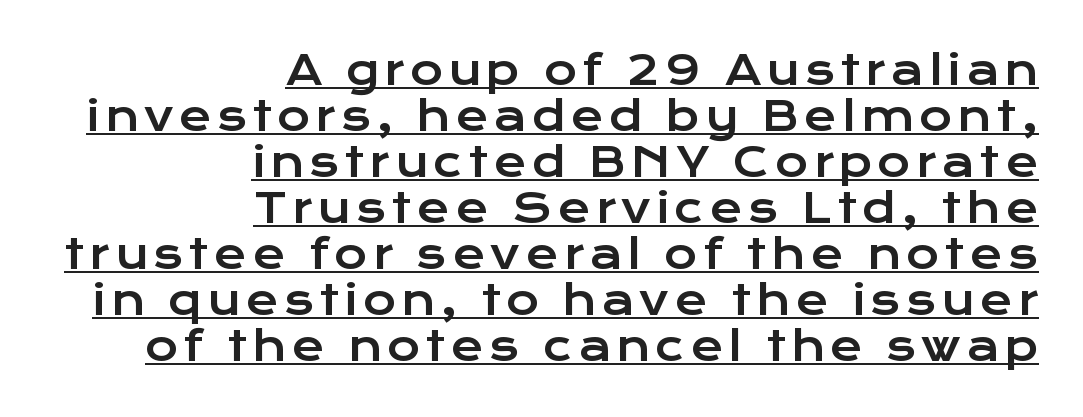
{"serif": "no", "italic": "no", "width": "wide", "stroke_contrast": "low", "x_height": "medium", "monospaced": "no", "underline": "yes", "align": "right", "line_spacing": "tight", "line_spacing_ratio": 1.15, "glyph_px": 40}
